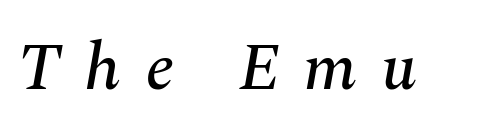
{"serif": "yes", "italic": "yes", "lean": "right", "slant_degrees": 10, "width": "normal", "stroke_contrast": "medium", "x_height": "medium", "monospaced": "no", "underline": "no", "letter_spacing": "wide", "letter_spacing_em": 0.36, "glyph_px": 67}
